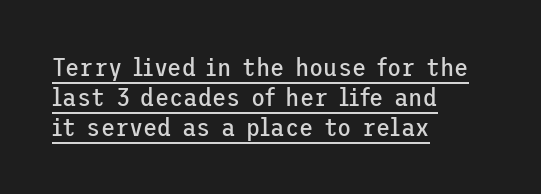
The image shows 26 px text type, upright; set left-aligned, tight line spacing (1.15x), normal letter spacing, underlined.
